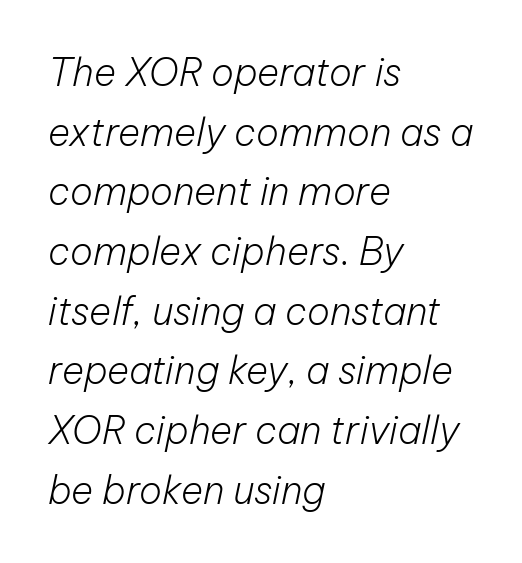
Q: Is the text bold? A: No.
Q: Is the text italic (slanted)? A: Yes, it leans right by about 12 degrees.
Q: Is the text underlined? A: No.
Q: How is the paragraph aligned? A: Left-aligned.
Q: Is the spacing between letters normal or unusually wide? A: Normal.
Q: Is the spacing between lines tight, normal or loose? A: Normal.
Q: Width (condensed, normal, or wide)? A: Normal.
Q: Stroke contrast? A: Low.
Q: x-height? A: Medium.
Q: Monospaced? A: No.
